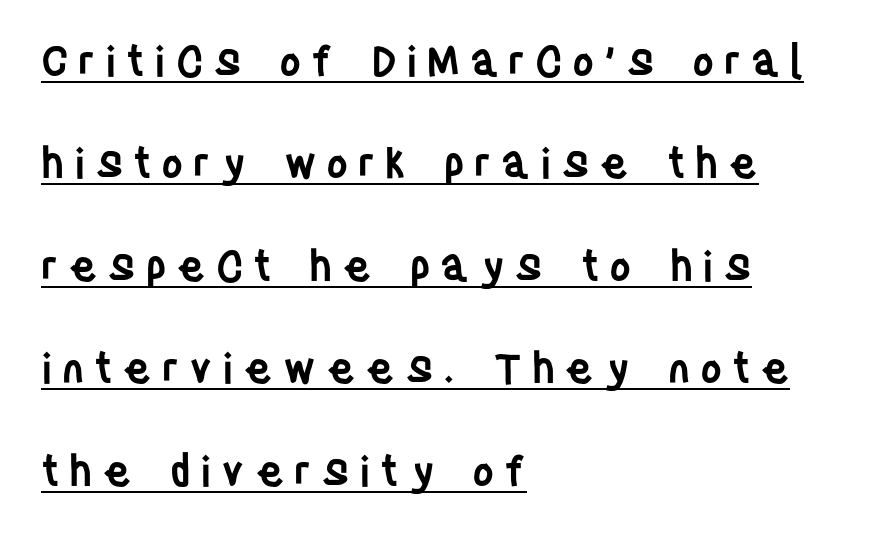
The image shows 42 px semibold, condensed sans-serif type, upright; set left-aligned, loose line spacing (2.44x), unusually wide letter spacing (+0.23 em), underlined; low stroke contrast and a large x-height.
